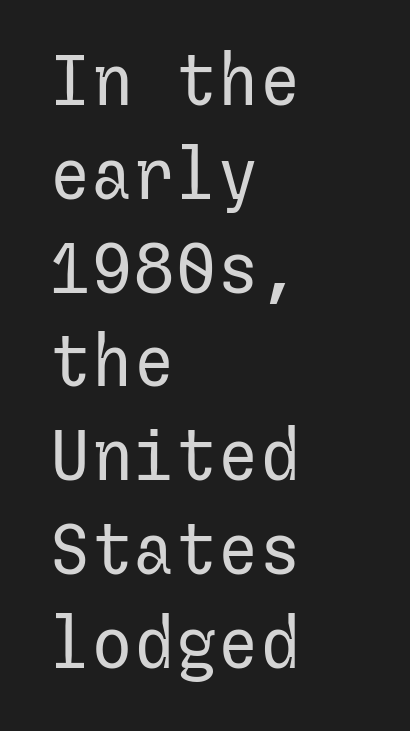
The image shows 70 px regular-weight sans-serif type, upright; set left-aligned, normal line spacing (1.34x), normal letter spacing, not underlined; low stroke contrast and a medium x-height.
